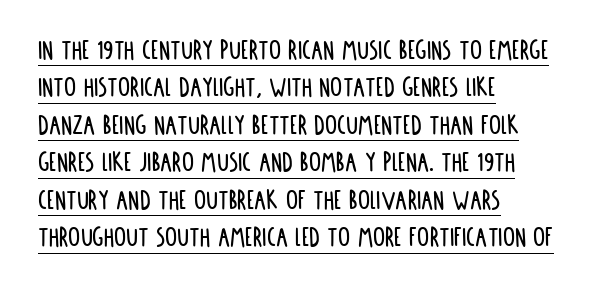
{"serif": "no", "italic": "no", "width": "condensed", "stroke_contrast": "low", "x_height": "large", "monospaced": "no", "underline": "yes", "align": "left", "line_spacing": "normal", "line_spacing_ratio": 1.25, "letter_spacing": "normal", "letter_spacing_em": 0.0, "glyph_px": 30}
